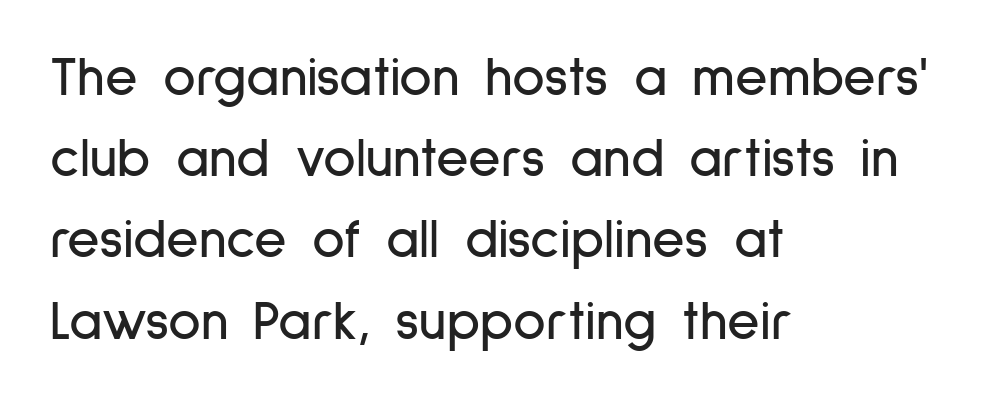
Check under the words: just untouched page. Glyph-to-glyph distance matches everyday printed text. Do the characters align in a grid? No, the font is proportional. A classic flush-left, rag-right setting is used for this passage. The rows are spaced the way most documents space them.
